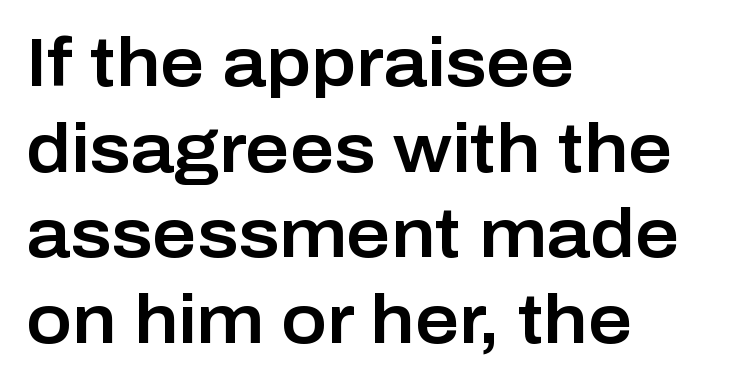
The image shows 68 px sans-serif type, upright; set left-aligned, normal line spacing (1.26x), normal letter spacing, not underlined; low stroke contrast and a medium x-height.
